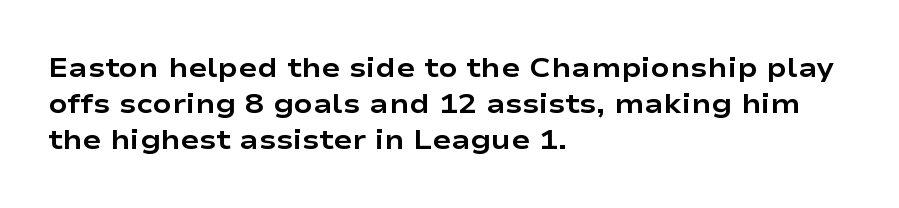
{"serif": "no", "italic": "no", "bold": "yes", "weight": "bold", "width": "wide", "stroke_contrast": "low", "x_height": "medium", "monospaced": "no", "underline": "no", "align": "left", "line_spacing": "normal", "line_spacing_ratio": 1.29, "letter_spacing": "normal", "letter_spacing_em": 0.0, "glyph_px": 28}
